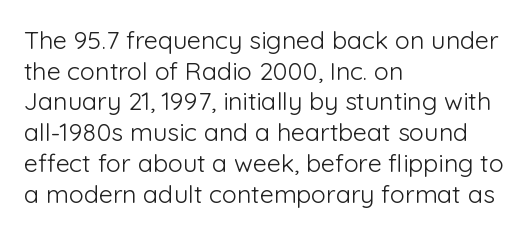
The letters look calm and open, with moderate or lighter stems. Descenders are the only things crossing below the line. Left-aligned paragraph, ragged on the right. Short note: letters normally spaced.
